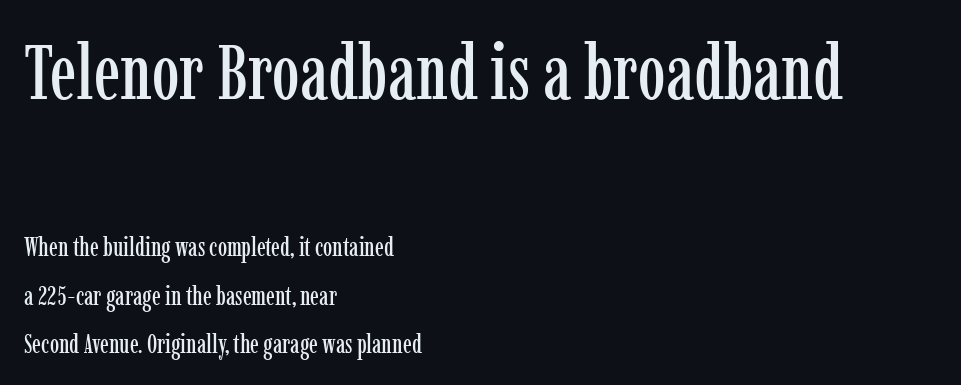
The image shows 78 px condensed serif type, upright; set left-aligned, line spacing 1.86x, normal letter spacing, not underlined; the first (top) block is 3.0x larger; low stroke contrast and a medium x-height.
